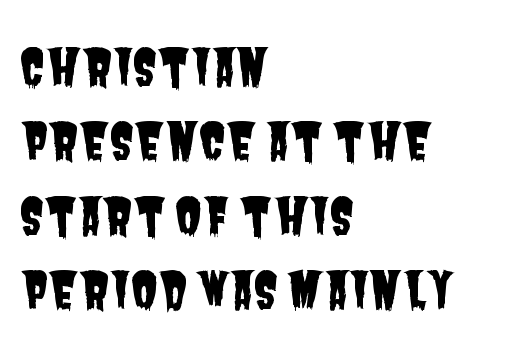
Serifs: no, the terminals of the letterforms are clean. What's the leading like? Ordinary, nothing unusual. The line texture is even and compact thanks to regular tracking. The glyphs are unaccompanied by any horizontal stroke below them. Where is the straight margin? On the left.
